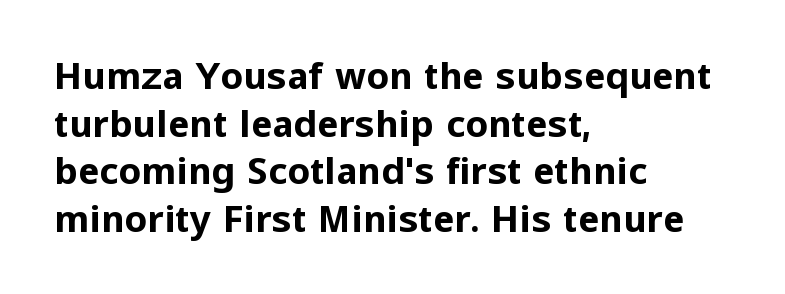
Does extra space separate the letters? No, they use regular spacing. One glance says typical: line gaps are just what's usual. A roman cut, with each character standing at attention. Look at the stroke-to-counter ratio: heavy, a bold. You could not count columns in this text — the font is proportionally spaced. A classic flush-left, rag-right setting is used for this passage.
